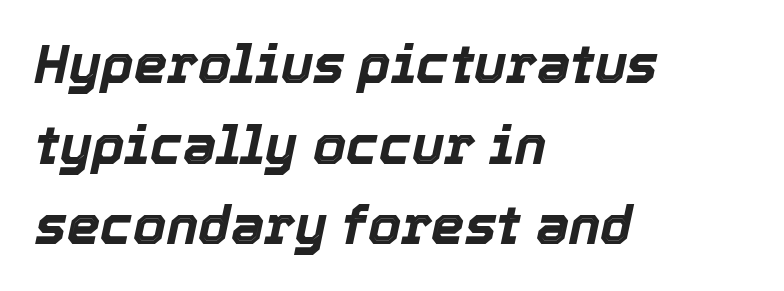
Just letters on the line, the space beneath them empty. Would a proofreader flag this as italicized? Yes. This sample keeps an unexceptional amount of space between lines. Looks like regular typesetting: each glyph gets only the width it needs. You'd pick this weight for a headline — it's a proper bold. You could call the tracking neutral — neither tight nor loose.
